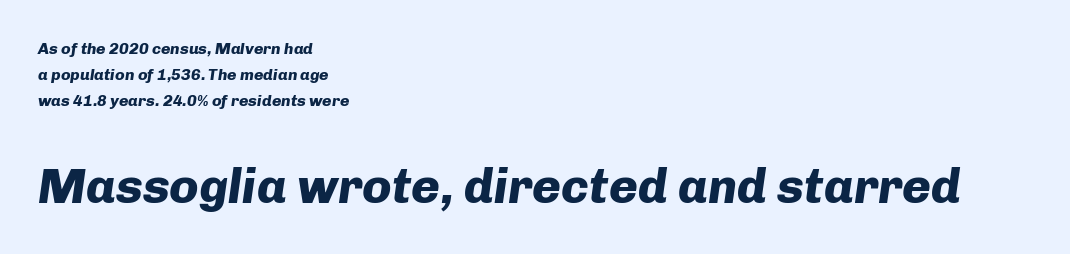
Letters rest on an invisible, unmarked baseline. How would I describe the line gaps? Plain and ordinary. The second block has been scaled up relative to the first. Here the designer chose a conventional face with non-uniform glyph widths. Teacher's note: observe the even left margin — that is flush-left alignment.
